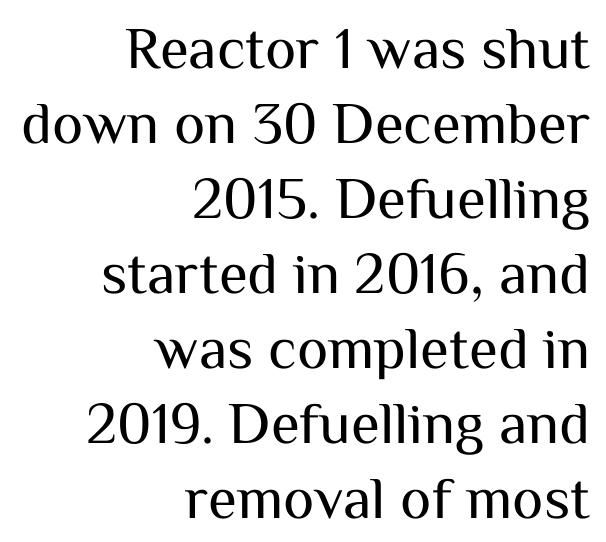
{"serif": "no", "italic": "no", "bold": "no", "weight": "regular", "width": "normal", "stroke_contrast": "medium", "x_height": "medium", "monospaced": "no", "underline": "no", "align": "right", "line_spacing": "normal", "line_spacing_ratio": 1.27, "letter_spacing": "normal", "letter_spacing_em": 0.0, "glyph_px": 59}
